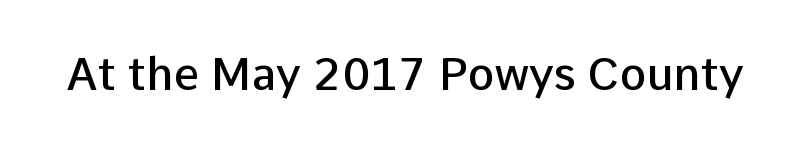
{"serif": "no", "italic": "no", "bold": "semi", "weight": "semibold", "width": "normal", "stroke_contrast": "low", "x_height": "medium", "monospaced": "no", "underline": "no", "letter_spacing": "normal", "letter_spacing_em": 0.0, "glyph_px": 45}
